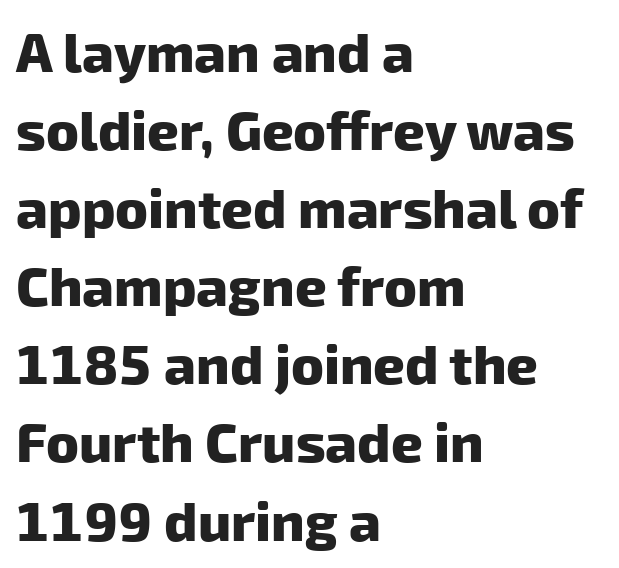
{"serif": "no", "bold": "yes", "weight": "heavy", "width": "normal", "stroke_contrast": "low", "x_height": "medium", "monospaced": "no", "underline": "no", "align": "left", "line_spacing": "normal", "line_spacing_ratio": 1.42, "letter_spacing": "normal", "letter_spacing_em": 0.0, "glyph_px": 55}
